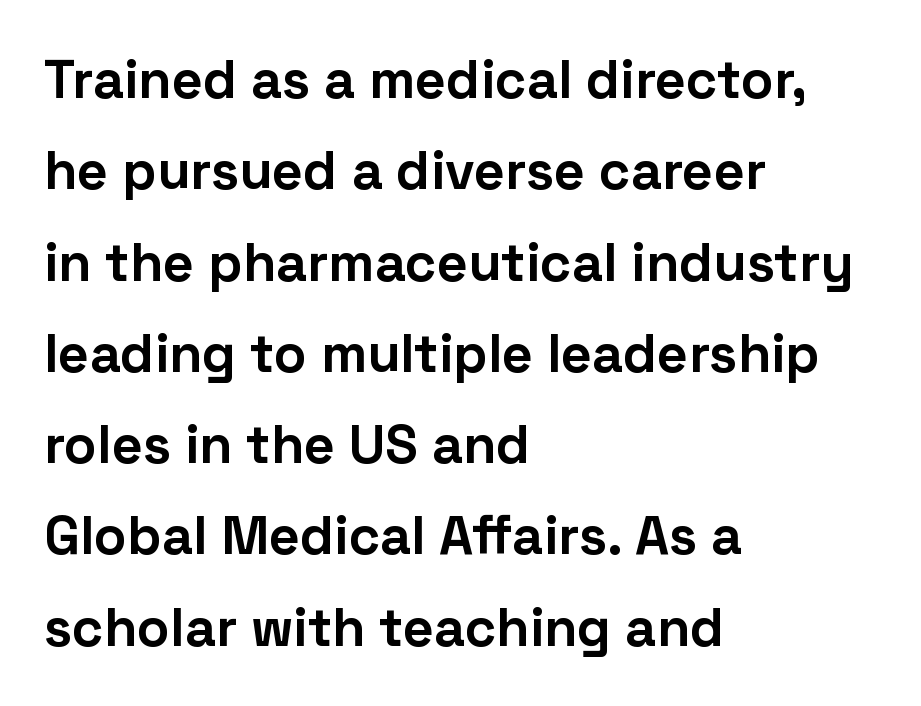
This sample is left-justified, so line endings fall wherever the words run out. Do the characters align in a grid? No, the font is proportional. The lettering holds an erect, upright posture throughout. The space beneath each line is pristine and unruled. Interline gaps are of average width in this sample.
